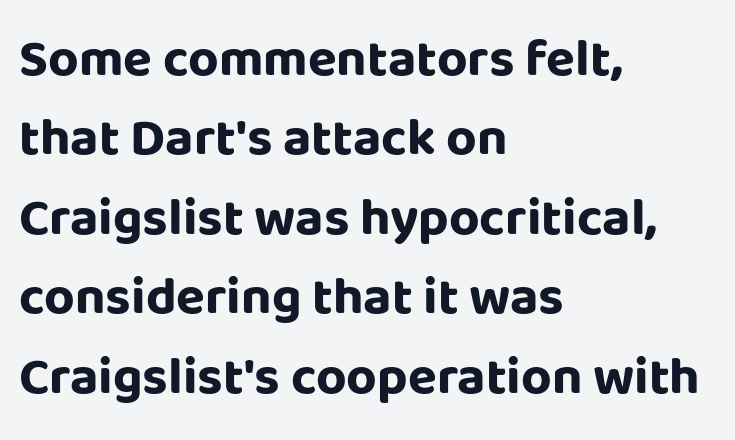
Clear beneath every line of the passage. A sans-serif font was chosen for this passage. The rendering uses natural spacing where letterforms have individual widths. Ordinary non-slanted type is in use. Heavy, bold letterforms. Reading down the column, the eye jumps a familiar distance to each next line.
